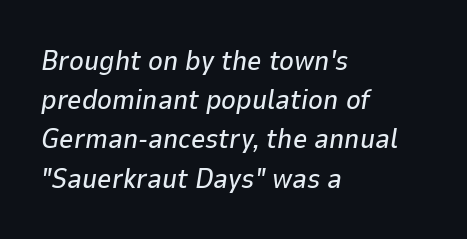
Looks like regular typesetting: each glyph gets only the width it needs. This rendering leaves character spacing at its baseline value. Rule under the text: the space is simply empty. Italic? Definitely — the glyphs are oblique.
